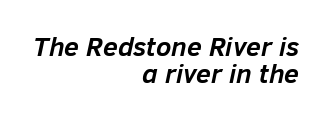
The image shows 27 px bold type, italic (leaning right); set right-aligned, tight line spacing (1.01x), normal letter spacing, not underlined.
